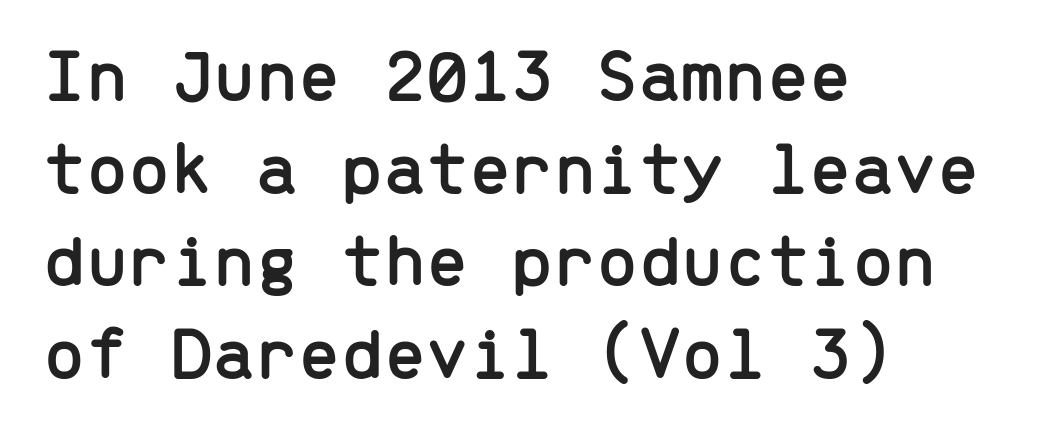
Q: Is the text italic (slanted)? A: No, it is upright.
Q: Is the typeface a serif or a sans-serif typeface? A: Sans-serif.
Q: Is the text underlined? A: No.
Q: How is the paragraph aligned? A: Left-aligned.
Q: Is the spacing between letters normal or unusually wide? A: Normal.
Q: Width (condensed, normal, or wide)? A: Normal.
Q: Stroke contrast? A: Low.
Q: x-height? A: Medium.
Q: Monospaced? A: Yes.
